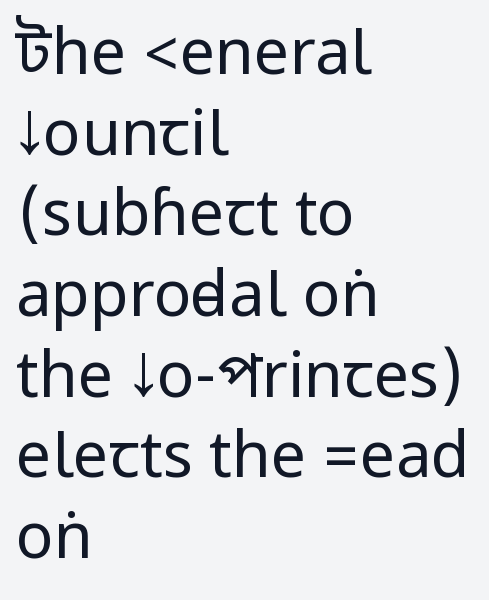
No letter is thick-stroked: the sample isn't bold. Does extra space separate the letters? No, they use regular spacing. Caption: multi-line text, flush left, ragged right. Lines of text with bare space underneath. This sample uses an upright cut, with every glyph sitting square on the baseline.
